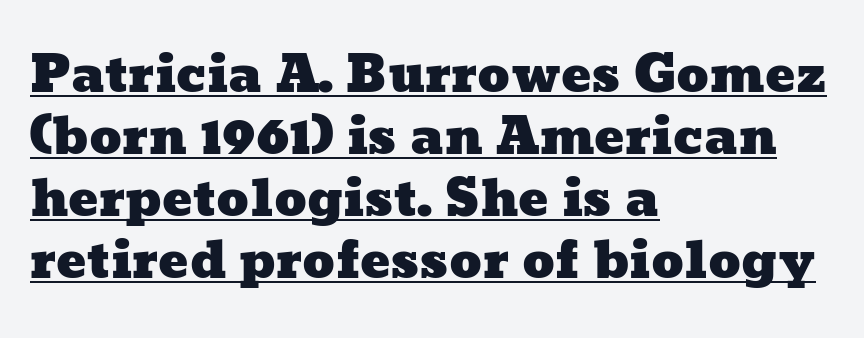
Q: Is the text underlined? A: Yes.
Q: How is the paragraph aligned? A: Left-aligned.
Q: Is the spacing between letters normal or unusually wide? A: Normal.
Q: Width (condensed, normal, or wide)? A: Wide.
Q: Stroke contrast? A: Low.
Q: x-height? A: Medium.
Q: Monospaced? A: No.
